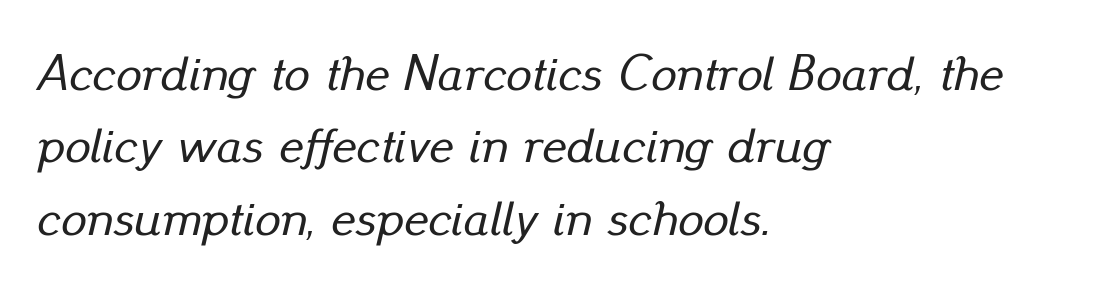
{"italic": "yes", "lean": "right", "slant_degrees": 13, "width": "normal", "stroke_contrast": "low", "x_height": "small", "monospaced": "no", "underline": "no", "align": "left", "line_spacing": "normal", "line_spacing_ratio": 1.42, "letter_spacing": "normal", "letter_spacing_em": 0.0, "glyph_px": 51}
